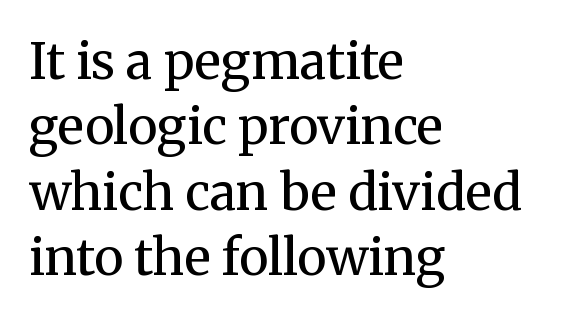
The image shows 50 px regular-weight serif type, upright; set left-aligned, normal line spacing (1.31x), normal letter spacing, not underlined; medium stroke contrast and a medium x-height.
